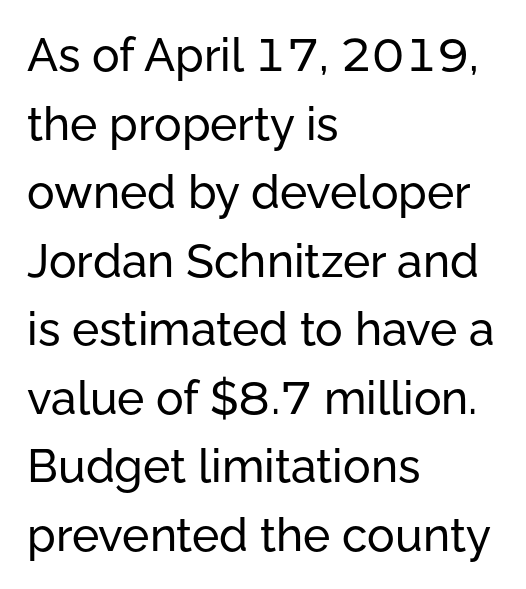
Each new line begins a customary step beneath the previous one. This is sans-serif lettering, the kind often seen on screens and signage. Each letter keeps its own natural width here, so spacing adapts to shape. The tracking reads as untouched default to a designer's eye. The zone under the glyphs is completely vacant. Italic: no, the glyphs are upright roman.
